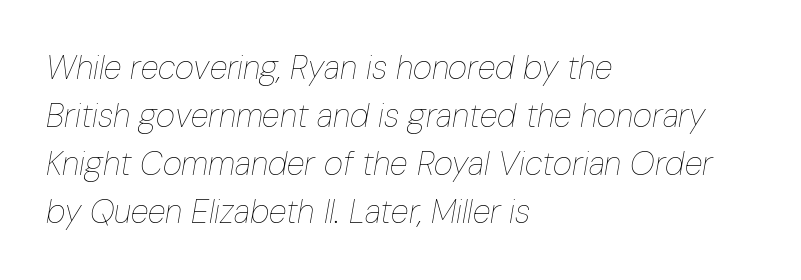
Leading matches the norm, producing a regular column. The compositor pushed each line to the left boundary. The space beneath each line is pristine and unruled. Short note: letters normally spaced. A quiet, ordinary-to-light weight characterises the typeface. Here the designer chose a conventional face with non-uniform glyph widths.
